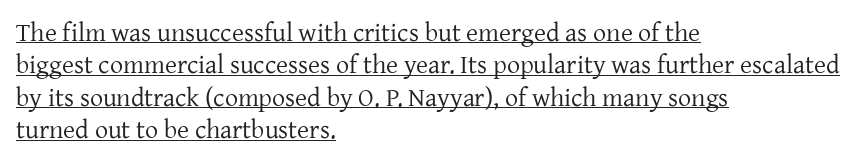
{"italic": "no", "bold": "no", "underline": "yes", "align": "left", "line_spacing": "normal", "line_spacing_ratio": 1.25, "letter_spacing": "normal", "letter_spacing_em": 0.0, "glyph_px": 26}
